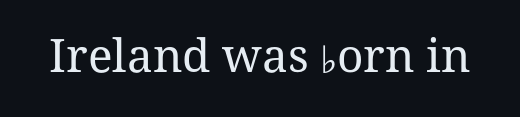
The image shows 46 px regular-weight serif type, upright; set normal letter spacing, not underlined; medium stroke contrast and a medium x-height.
